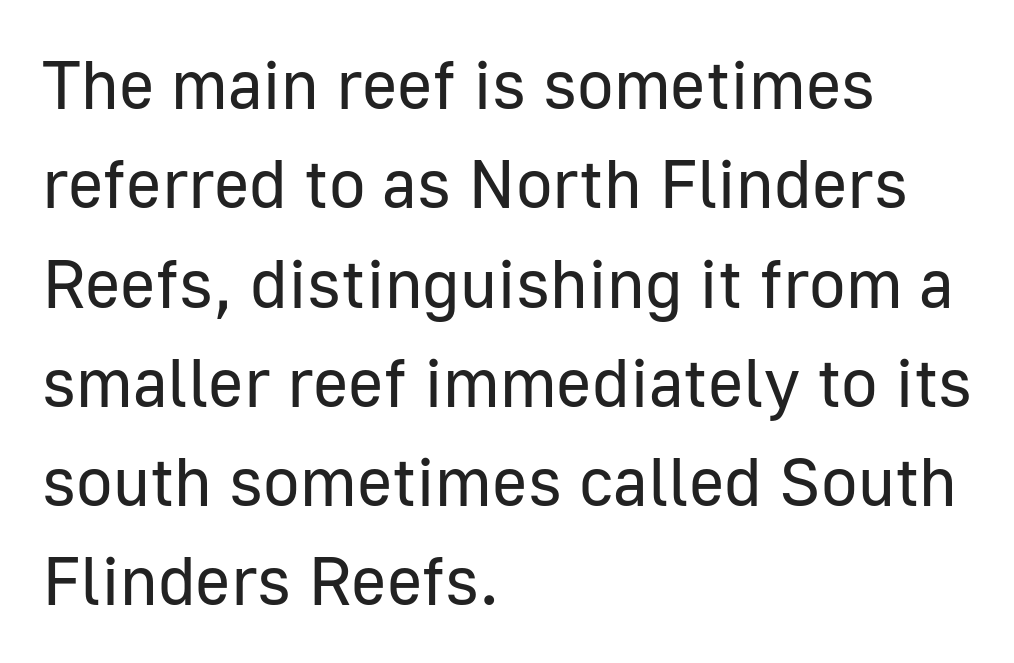
Is the block centered? No — it sits flush against the left margin. A typesetter would call this proportional, since set widths differ per character. Horizontal bands of white between lines are of average thickness. Stem width sits at or under what a default text font uses.
